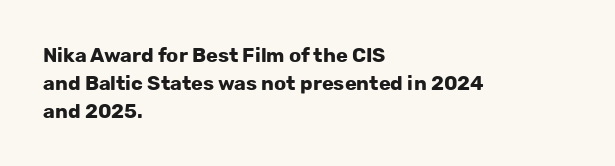
{"italic": "no", "bold": "yes", "underline": "no", "align": "left", "line_spacing": "normal", "line_spacing_ratio": 1.39, "letter_spacing": "normal", "letter_spacing_em": 0.0, "glyph_px": 20}
